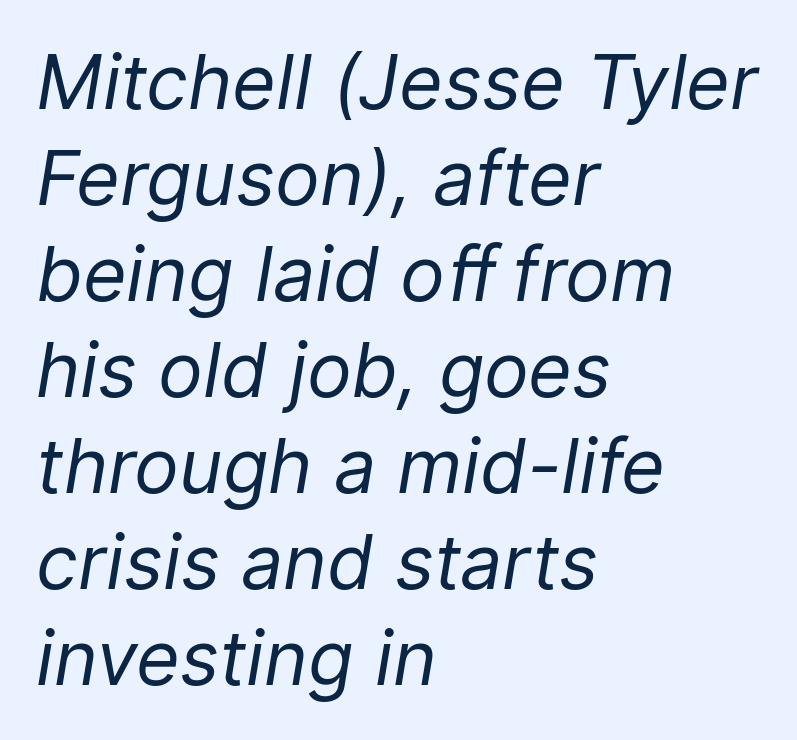
{"italic": "yes", "lean": "right", "slant_degrees": 9, "bold": "no", "weight": "regular", "width": "normal", "stroke_contrast": "low", "x_height": "medium", "monospaced": "no", "underline": "no", "align": "left", "line_spacing": "normal", "line_spacing_ratio": 1.28, "letter_spacing": "normal", "letter_spacing_em": 0.0, "glyph_px": 75}
